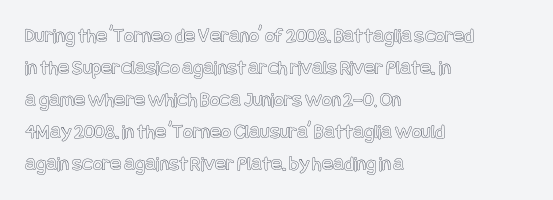
The image shows 21 px text type, upright; set left-aligned, normal line spacing (1.52x), normal letter spacing, not underlined.
